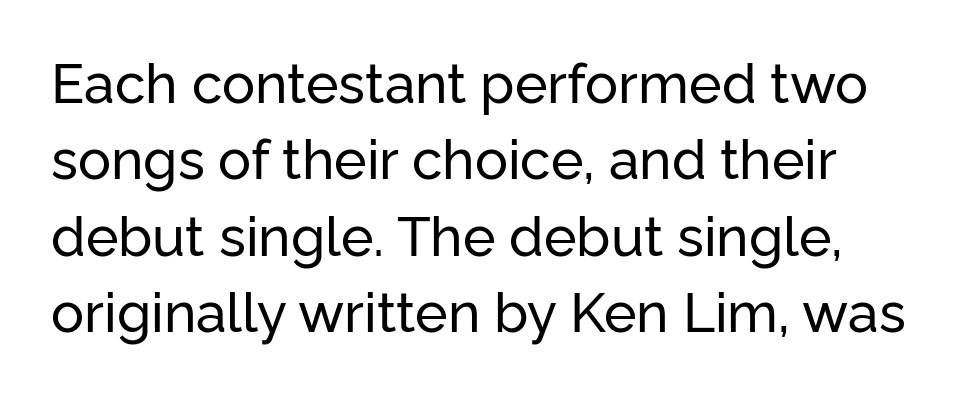
{"serif": "no", "italic": "no", "width": "normal", "stroke_contrast": "low", "x_height": "medium", "monospaced": "no", "underline": "no", "line_spacing": "normal", "line_spacing_ratio": 1.39, "letter_spacing": "normal", "letter_spacing_em": 0.0, "glyph_px": 55}
